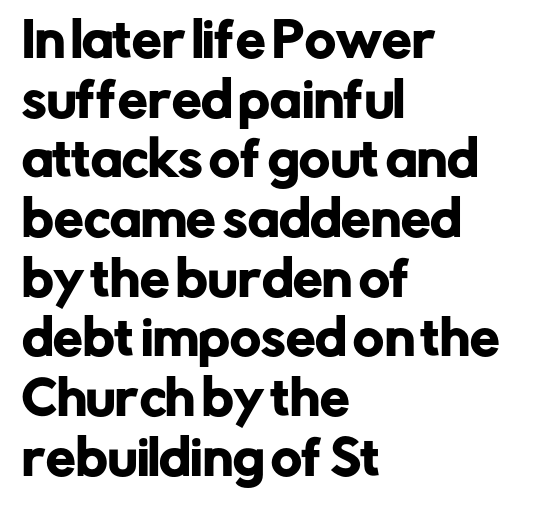
{"serif": "no", "italic": "no", "width": "normal", "stroke_contrast": "low", "x_height": "medium", "monospaced": "no", "underline": "no", "align": "left", "line_spacing": "normal", "line_spacing_ratio": 1.27, "letter_spacing": "normal", "letter_spacing_em": 0.0, "glyph_px": 47}
